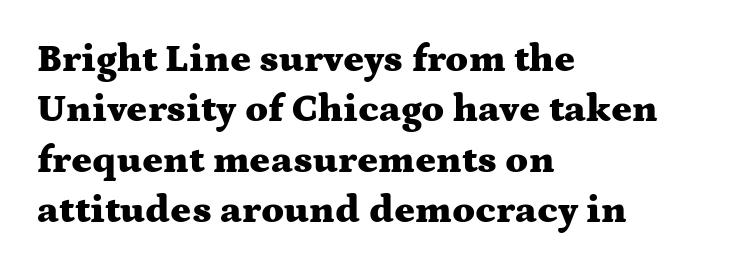
{"serif": "yes", "italic": "no", "bold": "yes", "weight": "heavy", "width": "wide", "stroke_contrast": "medium", "x_height": "medium", "monospaced": "no", "underline": "no", "align": "left", "line_spacing": "normal", "line_spacing_ratio": 1.29, "letter_spacing": "normal", "letter_spacing_em": 0.0, "glyph_px": 39}
